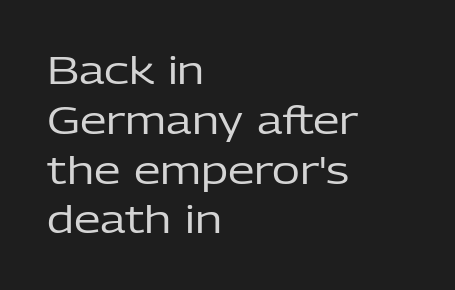
Q: Is the text bold? A: No.
Q: Is the text italic (slanted)? A: No, it is upright.
Q: Is the typeface a serif or a sans-serif typeface? A: Sans-serif.
Q: Is the text underlined? A: No.
Q: How is the paragraph aligned? A: Left-aligned.
Q: Is the spacing between letters normal or unusually wide? A: Normal.
Q: Is the spacing between lines tight, normal or loose? A: Normal.
Q: Width (condensed, normal, or wide)? A: Normal.
Q: Stroke contrast? A: Low.
Q: x-height? A: Medium.
Q: Monospaced? A: No.
